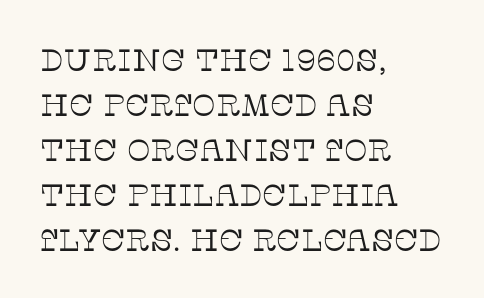
The image shows 31 px thin serif type, upright; set left-aligned, normal line spacing (1.45x), normal letter spacing, not underlined; low stroke contrast and a large x-height.
